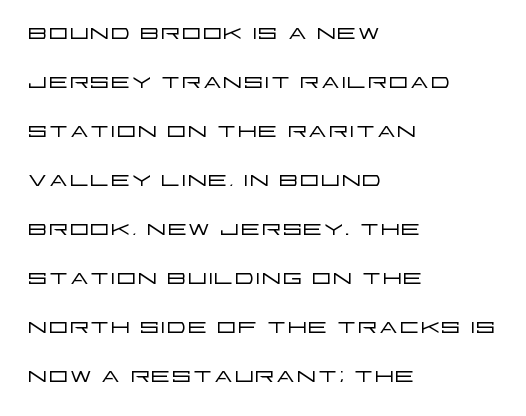
Q: Is the text bold? A: No.
Q: Is the text italic (slanted)? A: No, it is upright.
Q: Is the typeface a serif or a sans-serif typeface? A: Sans-serif.
Q: Is the text underlined? A: No.
Q: How is the paragraph aligned? A: Left-aligned.
Q: Is the spacing between letters normal or unusually wide? A: Normal.
Q: Is the spacing between lines tight, normal or loose? A: Normal.
Q: Width (condensed, normal, or wide)? A: Wide.
Q: Stroke contrast? A: Low.
Q: x-height? A: Large.
Q: Monospaced? A: No.
